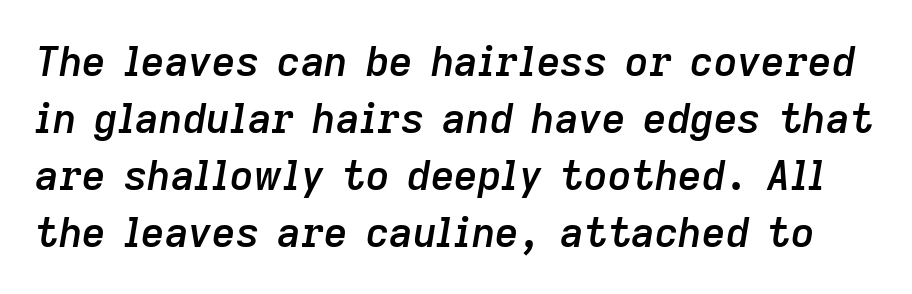
Q: Is the text bold? A: Semi-bold.
Q: Is the text italic (slanted)? A: Yes, it leans right by about 9 degrees.
Q: Is the text underlined? A: No.
Q: Is the spacing between letters normal or unusually wide? A: Normal.
Q: Is the spacing between lines tight, normal or loose? A: Normal.
Q: Width (condensed, normal, or wide)? A: Normal.
Q: Stroke contrast? A: Low.
Q: x-height? A: Medium.
Q: Monospaced? A: No.
